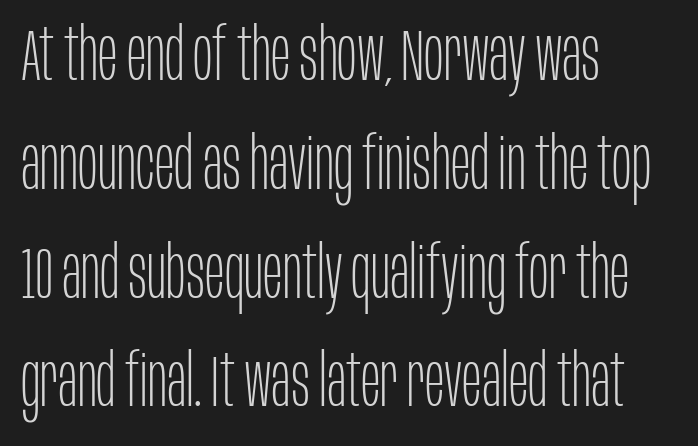
Q: Is the text bold? A: No.
Q: Is the text italic (slanted)? A: No, it is upright.
Q: Is the typeface a serif or a sans-serif typeface? A: Sans-serif.
Q: Is the text underlined? A: No.
Q: How is the paragraph aligned? A: Left-aligned.
Q: Is the spacing between letters normal or unusually wide? A: Normal.
Q: Is the spacing between lines tight, normal or loose? A: Normal.
Q: Width (condensed, normal, or wide)? A: Condensed.
Q: Stroke contrast? A: Low.
Q: x-height? A: Large.
Q: Monospaced? A: No.
